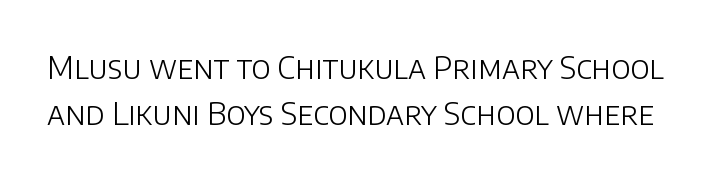
The face used here is a sans, in the tradition of grotesques and geometrics. Caption: face not bold, strokes unweighted. You could call the tracking neutral — neither tight nor loose. Italic? Not at all — the glyphs are vertical.
